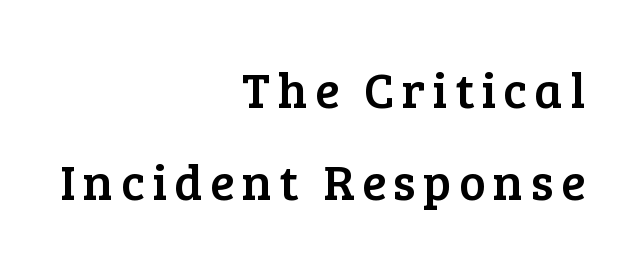
{"serif": "yes", "italic": "no", "width": "normal", "stroke_contrast": "low", "x_height": "medium", "monospaced": "no", "underline": "no", "align": "right", "line_spacing_ratio": 1.84, "glyph_px": 50}
